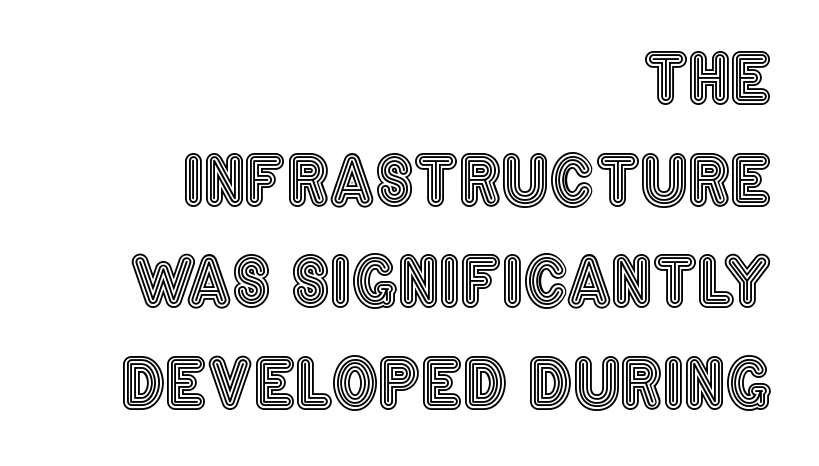
Q: Is the text italic (slanted)? A: No, it is upright.
Q: Is the text underlined? A: No.
Q: How is the paragraph aligned? A: Right-aligned.
Q: Is the spacing between letters normal or unusually wide? A: Normal.
Q: Is the spacing between lines tight, normal or loose? A: Normal.
Q: Width (condensed, normal, or wide)? A: Condensed.
Q: x-height? A: Large.
Q: Monospaced? A: No.
